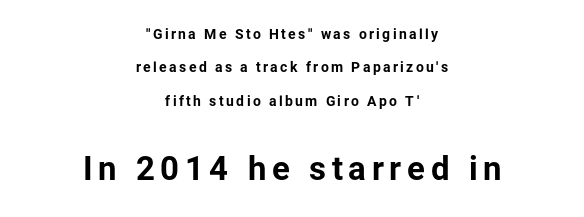
Leading: increased. The face used here appears at its bigger size in the lower chunk. This sample has the flowing, uneven cadence of proportional lettering. A typesetter would mark this as roman, not italic. Descender tails drop into unmarked territory. Notice how thick the strokes are: this is what a full bold looks like.
